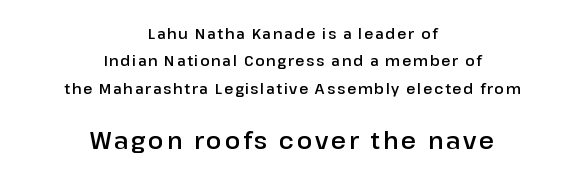
The image shows 23 px text type, upright; set centered, loose line spacing (1.95x), not underlined; the second (bottom) block is 1.64x larger.
